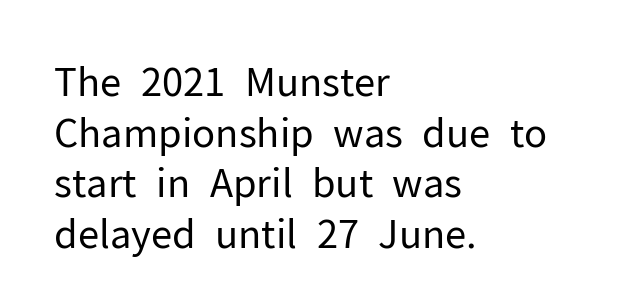
Q: Is the text bold? A: No.
Q: Is the text italic (slanted)? A: No, it is upright.
Q: Is the typeface a serif or a sans-serif typeface? A: Sans-serif.
Q: Is the text underlined? A: No.
Q: How is the paragraph aligned? A: Left-aligned.
Q: Is the spacing between letters normal or unusually wide? A: Normal.
Q: Is the spacing between lines tight, normal or loose? A: Normal.
Q: Width (condensed, normal, or wide)? A: Normal.
Q: Stroke contrast? A: Low.
Q: x-height? A: Medium.
Q: Monospaced? A: No.
